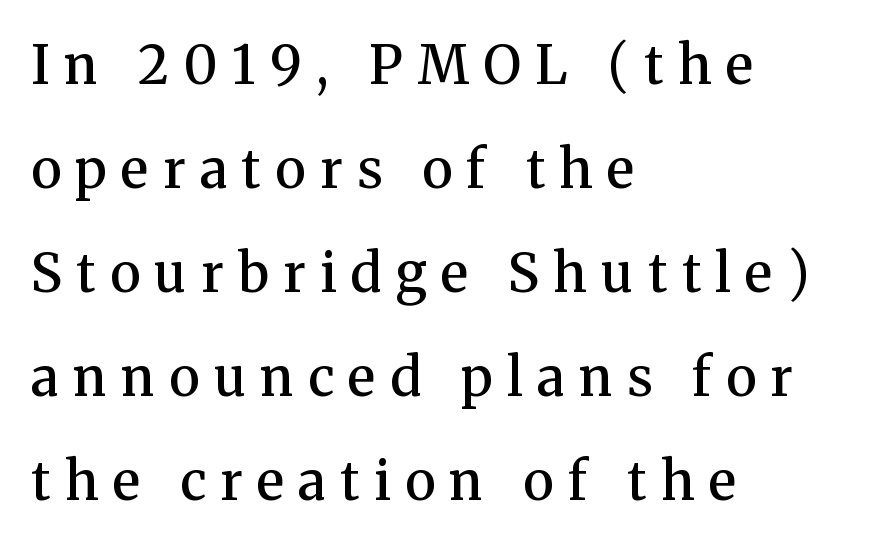
Decoration check: the copy has no underline. The type is letterspaced generously, with wide tracking. What weight is shown? A semibold, between regular and bold. Each letter's strokes conclude with small projecting serifs. These lines stack with their left ends in a neat column.
